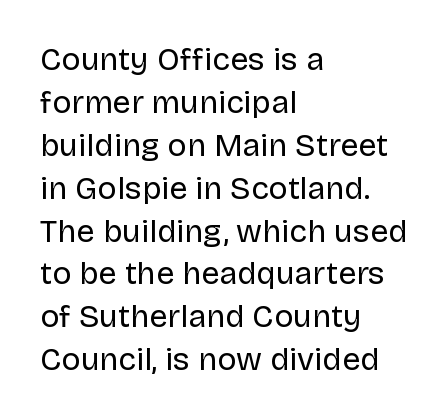
The image shows 32 px regular-weight sans-serif type, upright; set left-aligned, normal line spacing (1.34x), normal letter spacing, not underlined; low stroke contrast and a large x-height.
